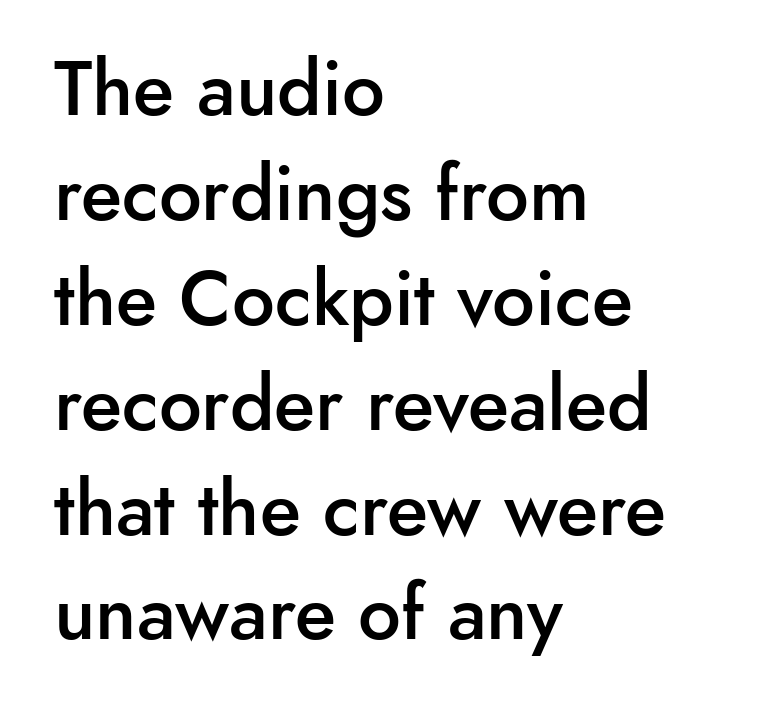
Q: Is the text bold? A: Semi-bold.
Q: Is the text italic (slanted)? A: No, it is upright.
Q: Is the typeface a serif or a sans-serif typeface? A: Sans-serif.
Q: Is the text underlined? A: No.
Q: How is the paragraph aligned? A: Left-aligned.
Q: Is the spacing between letters normal or unusually wide? A: Normal.
Q: Is the spacing between lines tight, normal or loose? A: Normal.
Q: Width (condensed, normal, or wide)? A: Normal.
Q: Stroke contrast? A: Low.
Q: x-height? A: Small.
Q: Monospaced? A: No.
